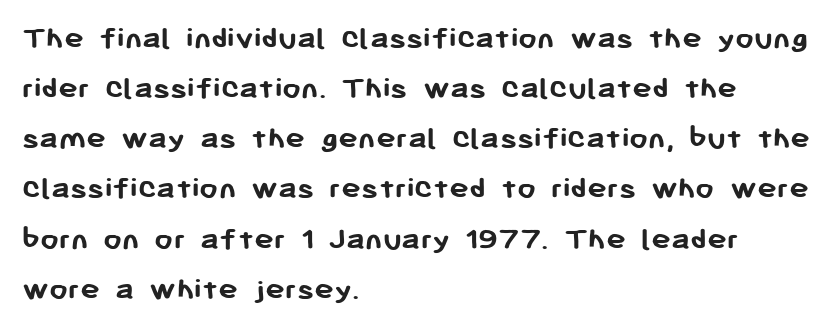
Q: Is the text bold? A: Yes.
Q: Is the text italic (slanted)? A: No, it is upright.
Q: Is the typeface a serif or a sans-serif typeface? A: Sans-serif.
Q: Is the text underlined? A: No.
Q: How is the paragraph aligned? A: Left-aligned.
Q: Is the spacing between letters normal or unusually wide? A: Normal.
Q: Is the spacing between lines tight, normal or loose? A: Normal.
Q: Width (condensed, normal, or wide)? A: Normal.
Q: Stroke contrast? A: Low.
Q: x-height? A: Medium.
Q: Monospaced? A: No.
